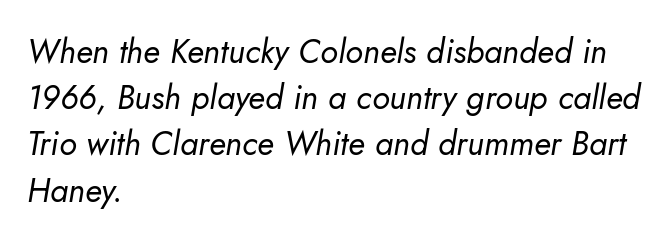
Q: Is the text bold? A: No.
Q: Is the text italic (slanted)? A: Yes, it leans right by about 5 degrees.
Q: Is the text underlined? A: No.
Q: How is the paragraph aligned? A: Left-aligned.
Q: Is the spacing between letters normal or unusually wide? A: Normal.
Q: Is the spacing between lines tight, normal or loose? A: Normal.
Q: Width (condensed, normal, or wide)? A: Normal.
Q: Stroke contrast? A: Low.
Q: x-height? A: Small.
Q: Monospaced? A: No.
